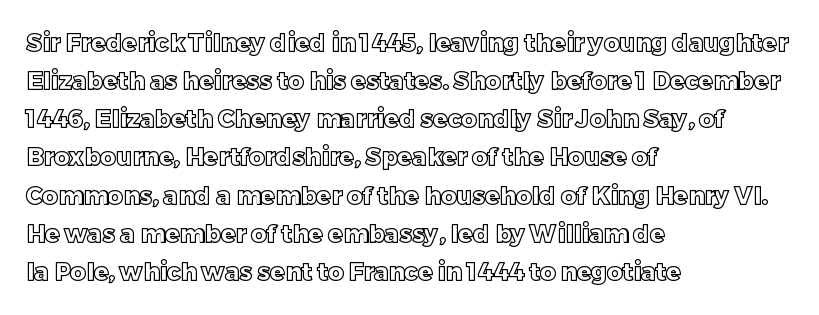
Q: Is the text italic (slanted)? A: No, it is upright.
Q: Is the text underlined? A: No.
Q: How is the paragraph aligned? A: Left-aligned.
Q: Is the spacing between letters normal or unusually wide? A: Normal.
Q: Is the spacing between lines tight, normal or loose? A: Normal.
